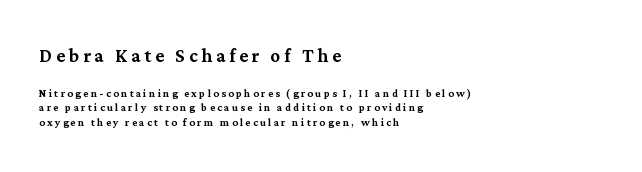
Q: Is the text italic (slanted)? A: No, it is upright.
Q: Is the text underlined? A: No.
Q: How is the paragraph aligned? A: Left-aligned.
Q: Is the spacing between lines tight, normal or loose? A: Tight.
Q: Which block of text is set in a larger size, the first (top) or the second (bottom)? A: The first (top) one.
